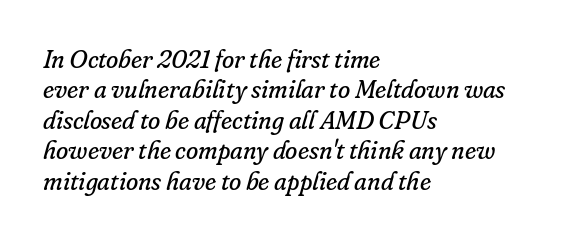
{"italic": "yes", "lean": "right", "slant_degrees": 16, "bold": "no", "underline": "no", "align": "left", "line_spacing_ratio": 1.22, "letter_spacing": "normal", "letter_spacing_em": 0.0, "glyph_px": 25}
